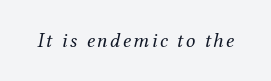
{"italic": "yes", "lean": "right", "slant_degrees": 12, "bold": "no", "underline": "no", "glyph_px": 21}
